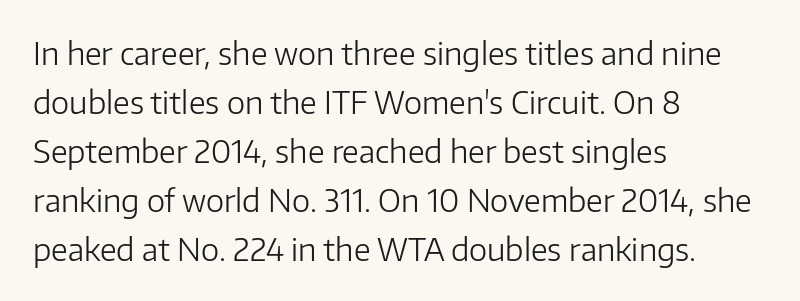
{"serif": "no", "italic": "no", "bold": "no", "weight": "light", "width": "normal", "stroke_contrast": "low", "x_height": "medium", "monospaced": "no", "underline": "no", "align": "left", "line_spacing": "normal", "line_spacing_ratio": 1.58, "letter_spacing": "normal", "letter_spacing_em": 0.0, "glyph_px": 31}
